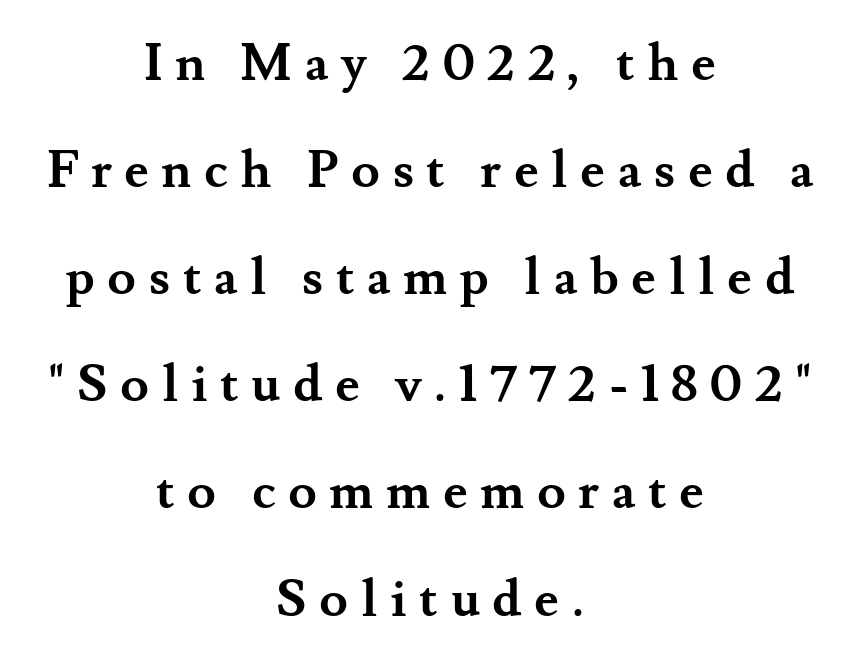
{"serif": "yes", "italic": "no", "bold": "yes", "weight": "semibold", "width": "normal", "stroke_contrast": "medium", "x_height": "small", "monospaced": "no", "underline": "no", "align": "center", "line_spacing": "loose", "line_spacing_ratio": 2.06, "letter_spacing": "wide", "letter_spacing_em": 0.24, "glyph_px": 52}
